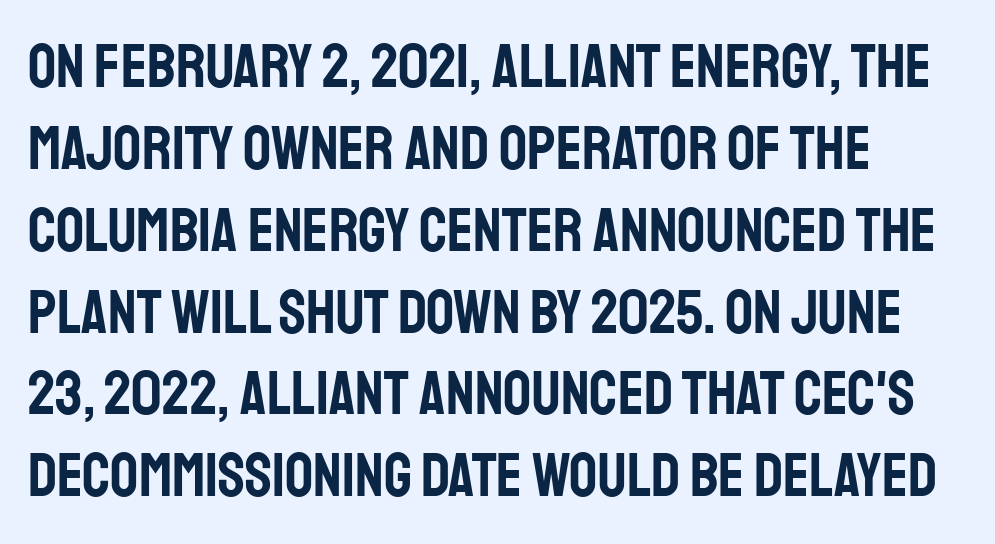
Q: Is the text italic (slanted)? A: No, it is upright.
Q: Is the typeface a serif or a sans-serif typeface? A: Sans-serif.
Q: Is the text underlined? A: No.
Q: How is the paragraph aligned? A: Left-aligned.
Q: Is the spacing between letters normal or unusually wide? A: Normal.
Q: Is the spacing between lines tight, normal or loose? A: Normal.
Q: Width (condensed, normal, or wide)? A: Condensed.
Q: Stroke contrast? A: Low.
Q: x-height? A: Large.
Q: Monospaced? A: No.
